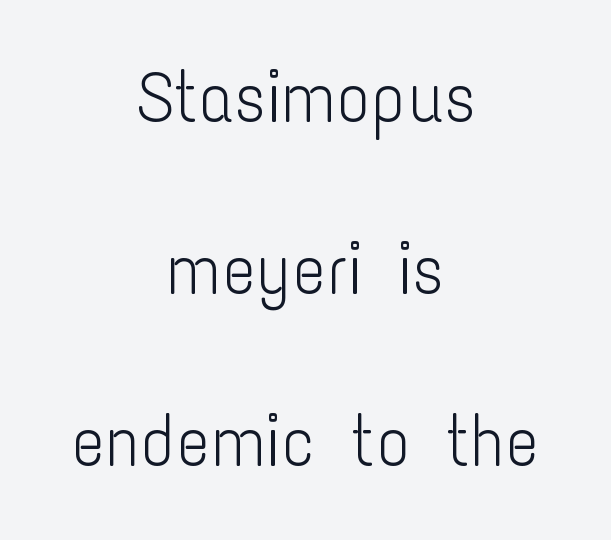
The image shows 71 px light, condensed sans-serif type, upright; set centered, loose line spacing (2.42x), normal letter spacing, not underlined; low stroke contrast and a medium x-height.
